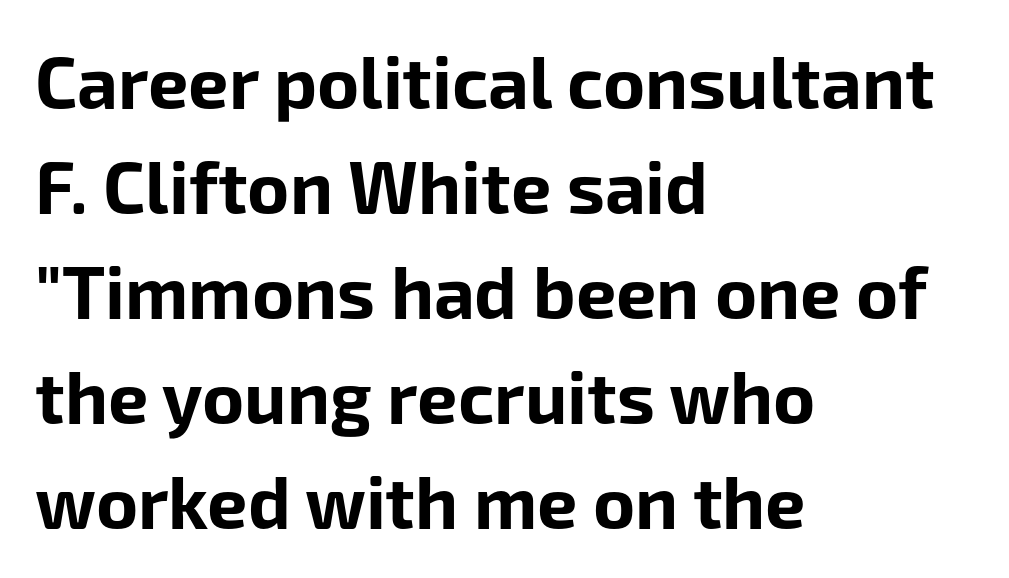
Q: Is the text bold? A: Yes.
Q: Is the text italic (slanted)? A: No, it is upright.
Q: Is the typeface a serif or a sans-serif typeface? A: Sans-serif.
Q: Is the text underlined? A: No.
Q: How is the paragraph aligned? A: Left-aligned.
Q: Is the spacing between letters normal or unusually wide? A: Normal.
Q: Is the spacing between lines tight, normal or loose? A: Normal.
Q: Width (condensed, normal, or wide)? A: Normal.
Q: Stroke contrast? A: Low.
Q: x-height? A: Medium.
Q: Monospaced? A: No.
